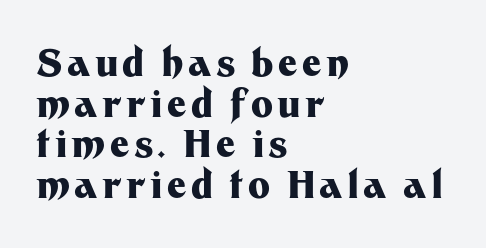
{"serif": "no", "italic": "no", "bold": "yes", "weight": "heavy", "width": "normal", "stroke_contrast": "medium", "x_height": "medium", "monospaced": "no", "underline": "no", "align": "left", "line_spacing": "tight", "line_spacing_ratio": 1.1, "glyph_px": 37}
